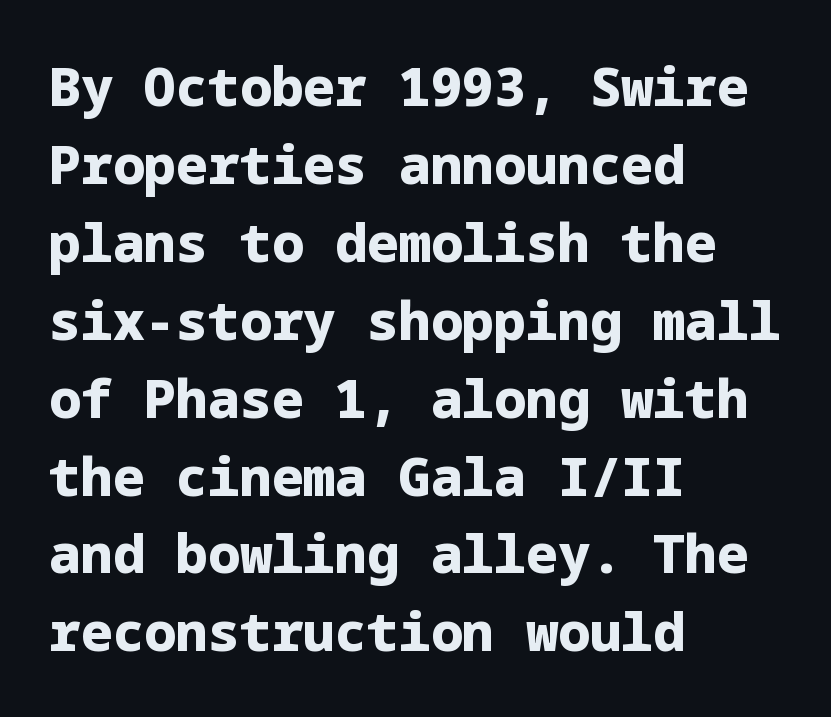
{"serif": "no", "italic": "no", "bold": "yes", "weight": "heavy", "width": "normal", "stroke_contrast": "low", "x_height": "medium", "underline": "no", "align": "left", "line_spacing": "normal", "line_spacing_ratio": 1.47, "letter_spacing": "normal", "letter_spacing_em": 0.0, "glyph_px": 53}
